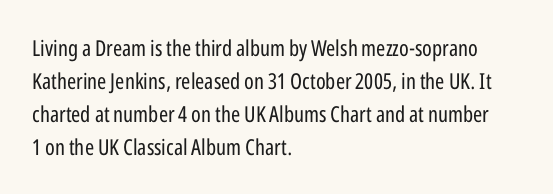
In terms of leading, this rendering sits right in the middle. Quick note: not italic, upright. Stems here are at most as thick as an everyday book face. Letter spacing: default.
